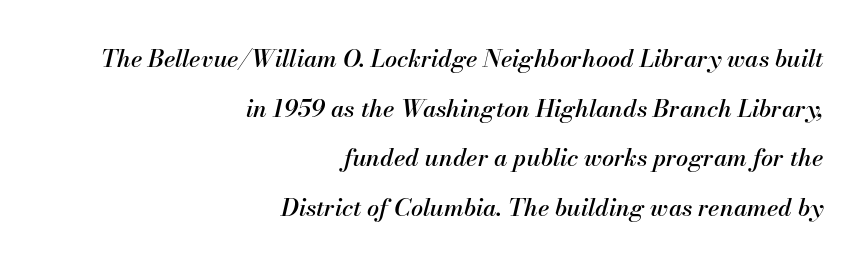
Baseline-to-baseline distance is far greater than the letter height. Emphasis-style slanted type is in use. Anything drawn beneath the words? Only blank space. Characters follow at the spacing the type designer built in.
